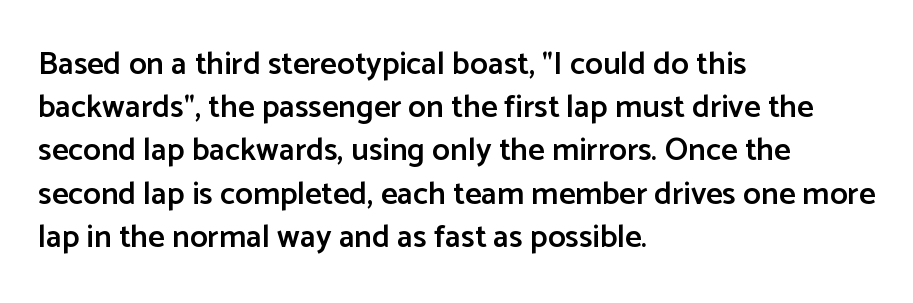
Characters follow at the spacing the type designer built in. Summary of weight: moderately heavy, a semibold. Left-aligned paragraph, ragged on the right. The letters advance in unequal steps, a hallmark of proportional type. Do the letters lean? They stand straight.
